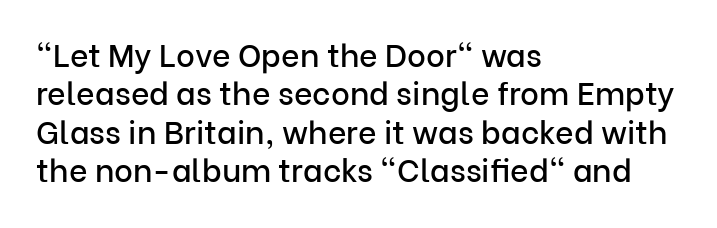
Observe the absence of serifs on each vertical stroke in this sample. Underline: absent. Ordinary non-slanted type is in use. Reading down the block, your eye returns to a fixed left position each line. The face used here is proportionally spaced, like ordinary book or web type.
